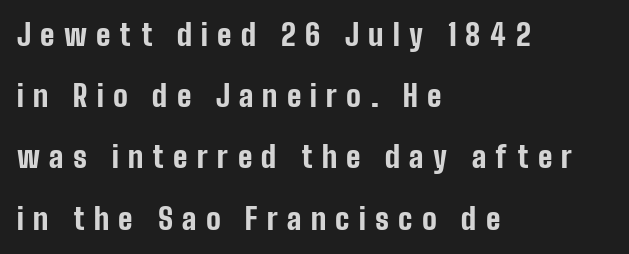
The image shows 29 px bold, condensed sans-serif type, upright; set left-aligned, loose line spacing (2.11x), unusually wide letter spacing (+0.32 em), not underlined; low stroke contrast and a medium x-height.
